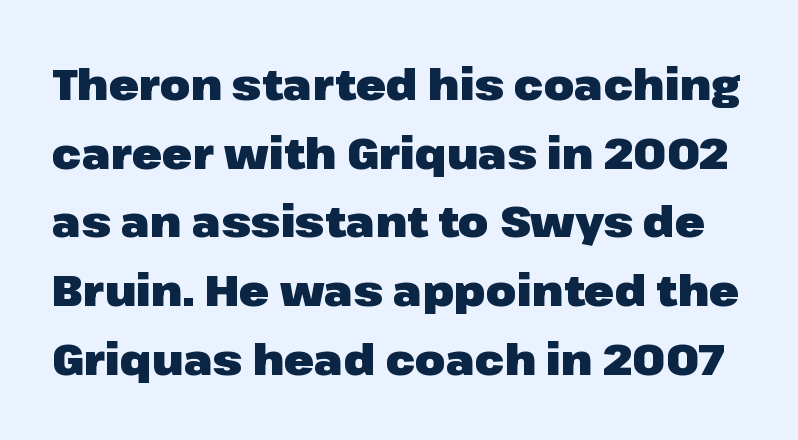
The image shows 44 px heavy sans-serif type, upright; set normal line spacing (1.56x), normal letter spacing, not underlined; low stroke contrast and a medium x-height.
